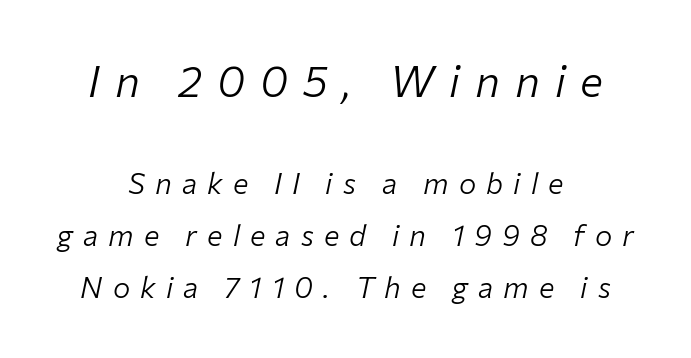
Casual observation: everything's sitting right in the middle. These lines were composed using italics. This sample has the flowing, uneven cadence of proportional lettering. The glyphs are unaccompanied by any horizontal stroke below them. Is the stroke heavy? The answer is a plain regular-or-lighter. The face used here is rendered with a markedly widened letterfit.
